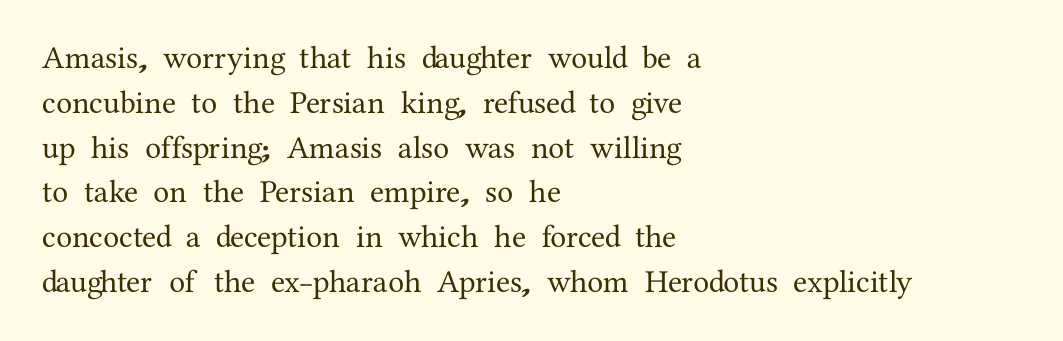
The paragraph shown leans on its left margin. Little horizontal feet cap the strokes, marking this as serif type. Compared with typical body copy, the letter spacing here is the same. Has an underline been added? It has not. The vertical gap from one line to the next is medium. Character widths vary here, with narrow letters taking less room than wide ones.
